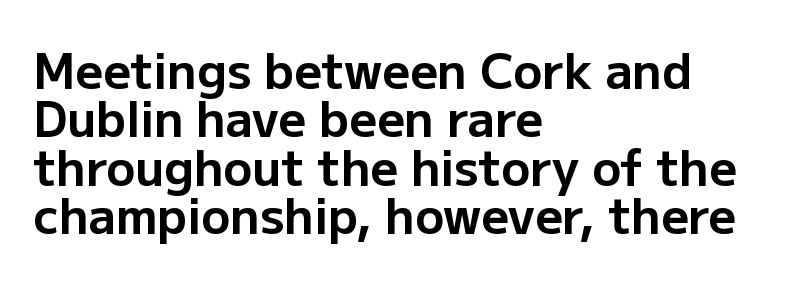
{"serif": "no", "italic": "no", "bold": "yes", "weight": "bold", "width": "normal", "stroke_contrast": "low", "x_height": "medium", "monospaced": "no", "underline": "no", "align": "left", "line_spacing": "tight", "line_spacing_ratio": 1.01, "letter_spacing": "normal", "letter_spacing_em": 0.0, "glyph_px": 48}
